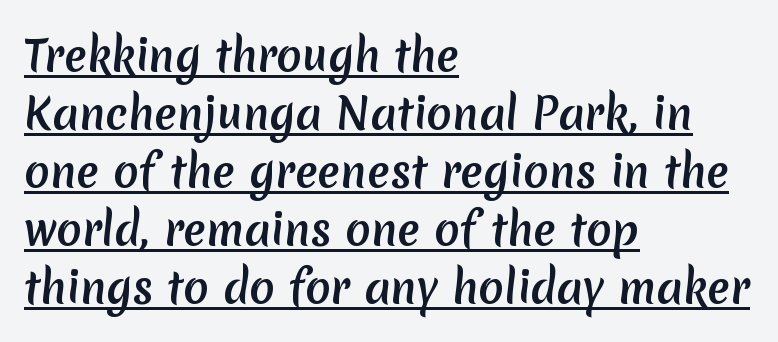
Words appear dense and cohesive because spacing is normal. Has an underline been added? It has. You could not count columns in this text — the font is proportionally spaced. Check where the strokes stop: nothing finishes them off — pure sans. Leftover space on each line is placed entirely after the last word. The designer left line spacing at the default.
